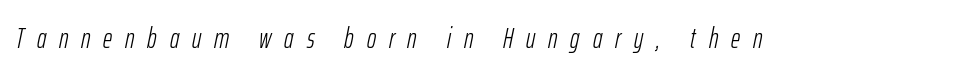
{"italic": "yes", "lean": "right", "slant_degrees": 12, "bold": "no", "weight": "light", "width": "condensed", "stroke_contrast": "low", "x_height": "medium", "monospaced": "no", "underline": "no", "letter_spacing": "wide", "letter_spacing_em": 0.46, "glyph_px": 28}
